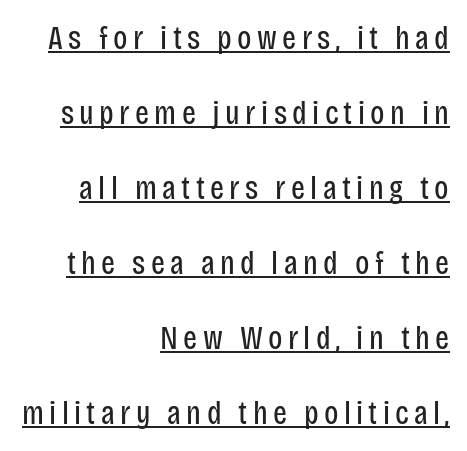
The image shows 33 px regular-weight, condensed sans-serif type, upright; set right-aligned, loose line spacing (2.27x), underlined; low stroke contrast and a large x-height.
